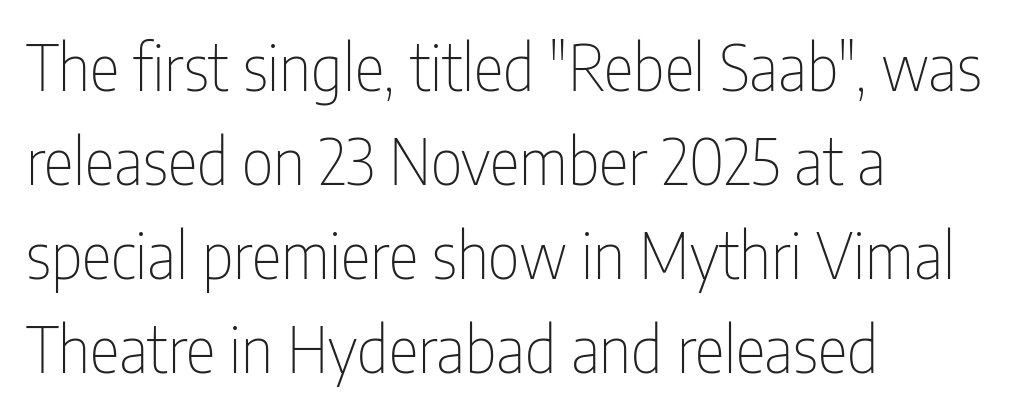
Q: Is the text bold? A: No.
Q: Is the text italic (slanted)? A: No, it is upright.
Q: Is the typeface a serif or a sans-serif typeface? A: Sans-serif.
Q: Is the text underlined? A: No.
Q: How is the paragraph aligned? A: Left-aligned.
Q: Is the spacing between letters normal or unusually wide? A: Normal.
Q: Is the spacing between lines tight, normal or loose? A: Normal.
Q: Width (condensed, normal, or wide)? A: Condensed.
Q: Stroke contrast? A: Low.
Q: x-height? A: Medium.
Q: Monospaced? A: No.
